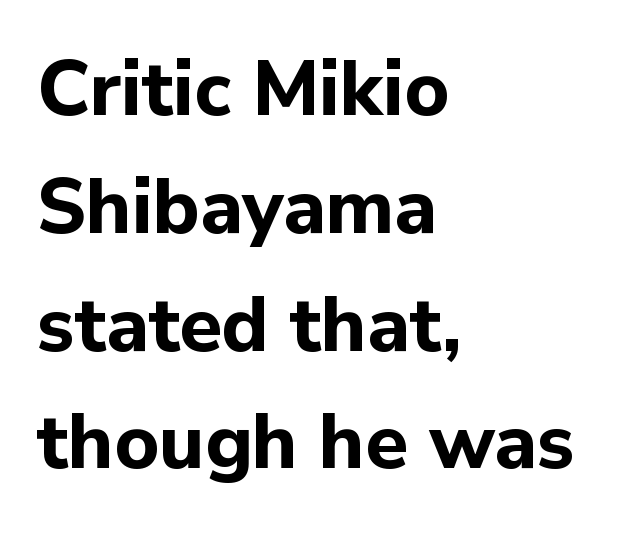
The image shows 77 px bold sans-serif type, upright; set left-aligned, normal line spacing (1.53x), normal letter spacing, not underlined; low stroke contrast and a medium x-height.
